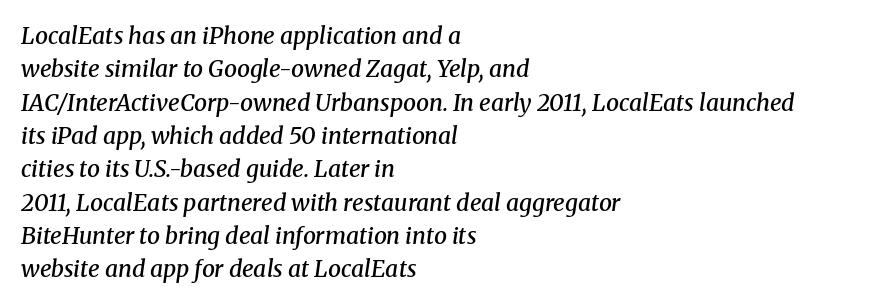
Q: Is the text bold? A: Semi-bold.
Q: Is the text italic (slanted)? A: Yes, it leans right by about 8 degrees.
Q: Is the text underlined? A: No.
Q: How is the paragraph aligned? A: Left-aligned.
Q: Is the spacing between letters normal or unusually wide? A: Normal.
Q: Is the spacing between lines tight, normal or loose? A: Normal.
